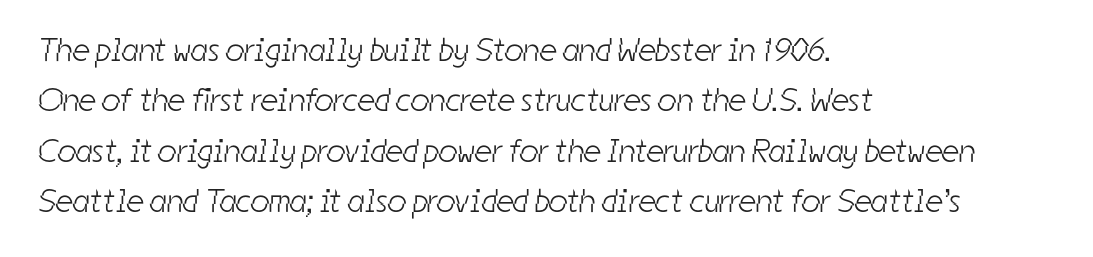
Q: Is the text bold? A: No.
Q: Is the typeface a serif or a sans-serif typeface? A: Sans-serif.
Q: Is the text underlined? A: No.
Q: How is the paragraph aligned? A: Left-aligned.
Q: Is the spacing between letters normal or unusually wide? A: Normal.
Q: Is the spacing between lines tight, normal or loose? A: Normal.
Q: Width (condensed, normal, or wide)? A: Condensed.
Q: Stroke contrast? A: Low.
Q: x-height? A: Medium.
Q: Monospaced? A: No.
